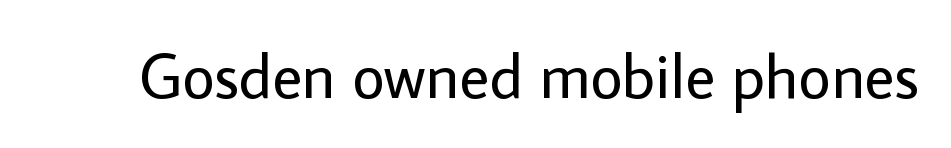
The image shows 63 px regular-weight sans-serif type, upright; set normal letter spacing, not underlined; low stroke contrast and a medium x-height.
